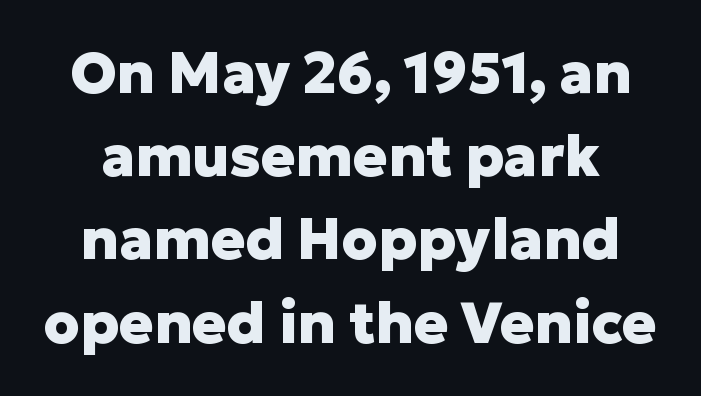
Q: Is the text bold? A: Yes.
Q: Is the text italic (slanted)? A: No, it is upright.
Q: Is the typeface a serif or a sans-serif typeface? A: Sans-serif.
Q: Is the text underlined? A: No.
Q: Is the spacing between letters normal or unusually wide? A: Normal.
Q: Is the spacing between lines tight, normal or loose? A: Normal.
Q: Width (condensed, normal, or wide)? A: Normal.
Q: Stroke contrast? A: Low.
Q: x-height? A: Medium.
Q: Monospaced? A: No.
